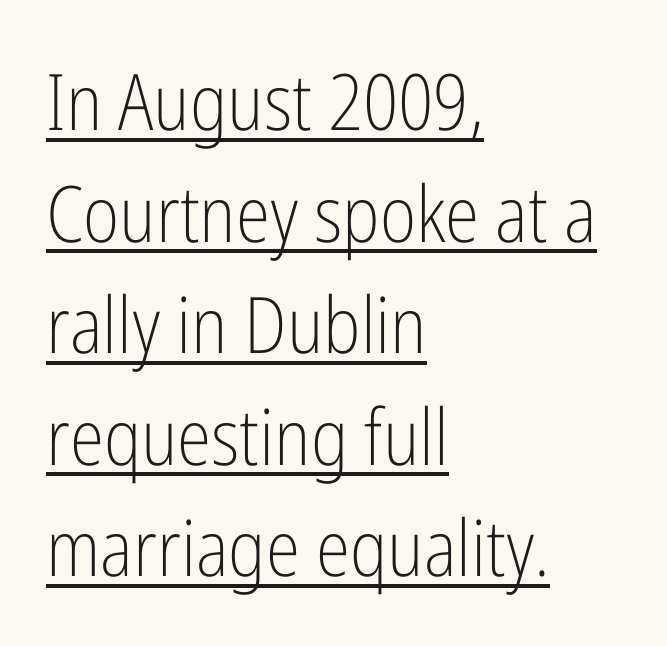
The image shows 78 px light, condensed sans-serif type, upright; set left-aligned, normal line spacing (1.43x), normal letter spacing, underlined; low stroke contrast and a medium x-height.
